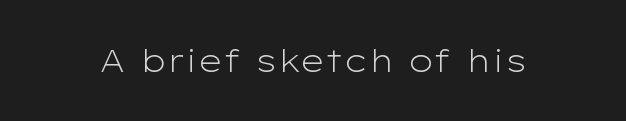
The image shows 31 px light, wide sans-serif type, upright; set normal letter spacing, not underlined; low stroke contrast and a medium x-height.
